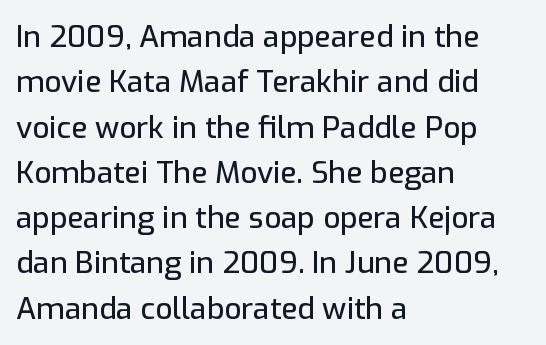
Q: Is the text italic (slanted)? A: No, it is upright.
Q: Is the typeface a serif or a sans-serif typeface? A: Sans-serif.
Q: Is the text underlined? A: No.
Q: How is the paragraph aligned? A: Left-aligned.
Q: Is the spacing between letters normal or unusually wide? A: Normal.
Q: Is the spacing between lines tight, normal or loose? A: Normal.
Q: Width (condensed, normal, or wide)? A: Normal.
Q: Stroke contrast? A: Low.
Q: x-height? A: Medium.
Q: Monospaced? A: No.
